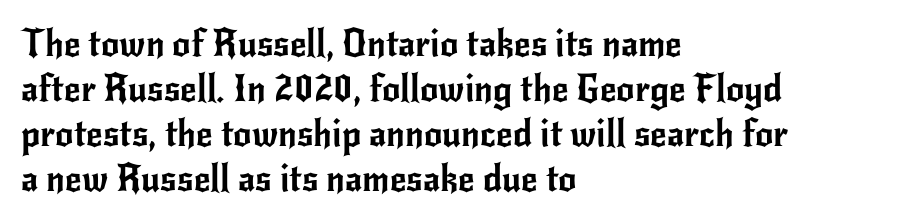
{"serif": "no", "italic": "no", "width": "normal", "stroke_contrast": "low", "x_height": "small", "monospaced": "no", "underline": "no", "align": "left", "line_spacing": "normal", "line_spacing_ratio": 1.25, "letter_spacing": "normal", "letter_spacing_em": 0.0, "glyph_px": 36}
